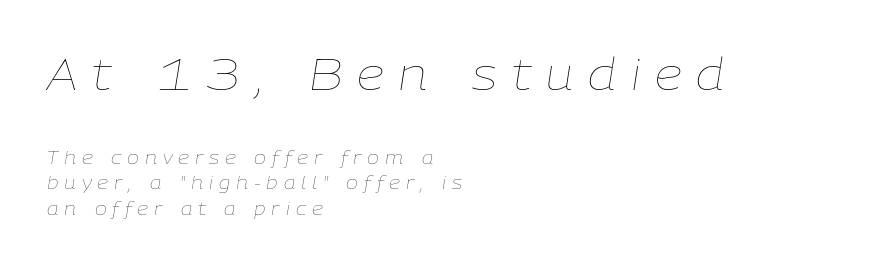
{"italic": "yes", "lean": "right", "slant_degrees": 9, "bold": "no", "weight": "thin", "width": "normal", "stroke_contrast": "low", "x_height": "medium", "monospaced": "no", "underline": "no", "align": "left", "line_spacing": "normal", "line_spacing_ratio": 1.44, "letter_spacing": "wide", "letter_spacing_em": 0.33, "larger_block": "first", "size_ratio": 2.44, "glyph_px": 44}
